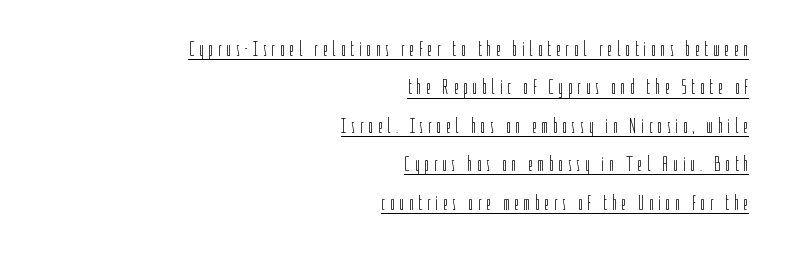
Q: Is the text bold? A: No.
Q: Is the text italic (slanted)? A: No, it is upright.
Q: Is the text underlined? A: Yes.
Q: How is the paragraph aligned? A: Right-aligned.
Q: Is the spacing between letters normal or unusually wide? A: Unusually wide.
